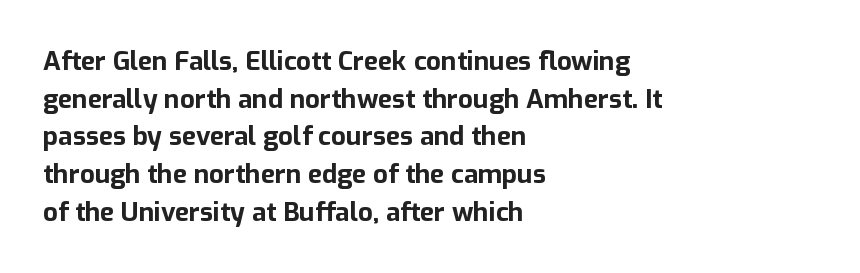
The image shows 26 px bold type, upright; set left-aligned, normal line spacing (1.45x), normal letter spacing, not underlined.
